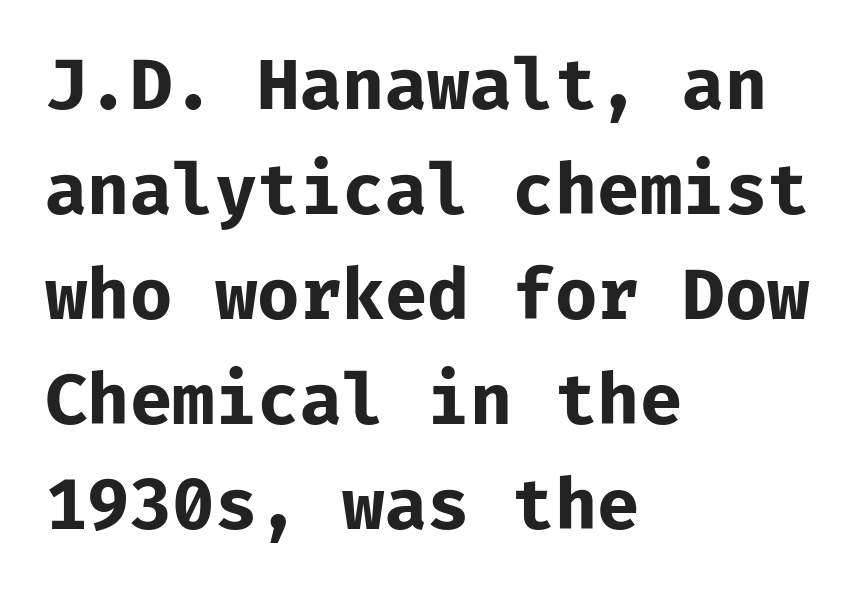
The rendering keeps characters at their native spacing. Baseline-to-baseline distance is the conventional proportion of letter height. Bold? Absolutely — the strokes are thick and heavy. Observe the absence of serifs on each vertical stroke in this sample.
